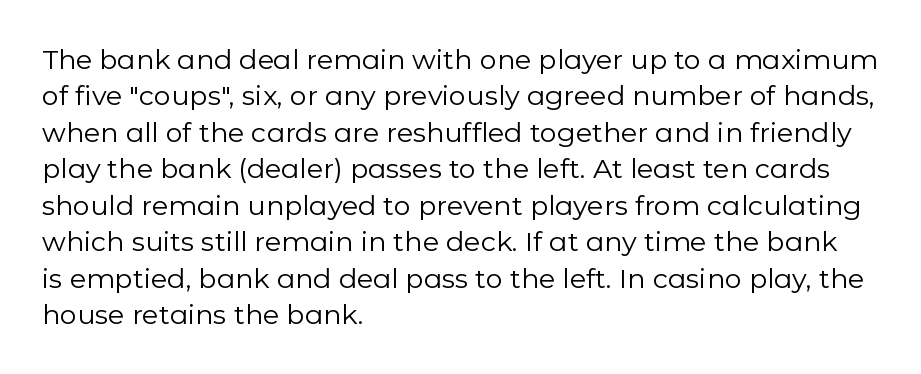
Q: Is the text bold? A: No.
Q: Is the text italic (slanted)? A: No, it is upright.
Q: Is the text underlined? A: No.
Q: How is the paragraph aligned? A: Left-aligned.
Q: Is the spacing between letters normal or unusually wide? A: Normal.
Q: Is the spacing between lines tight, normal or loose? A: Normal.
